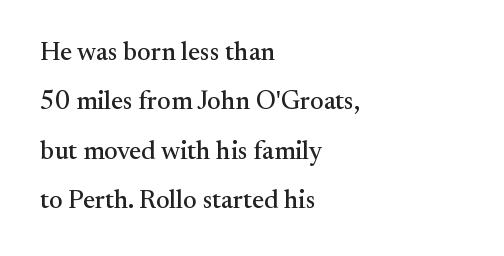
The image shows 26 px text type, upright; set left-aligned, loose line spacing (1.9x), normal letter spacing, not underlined.
